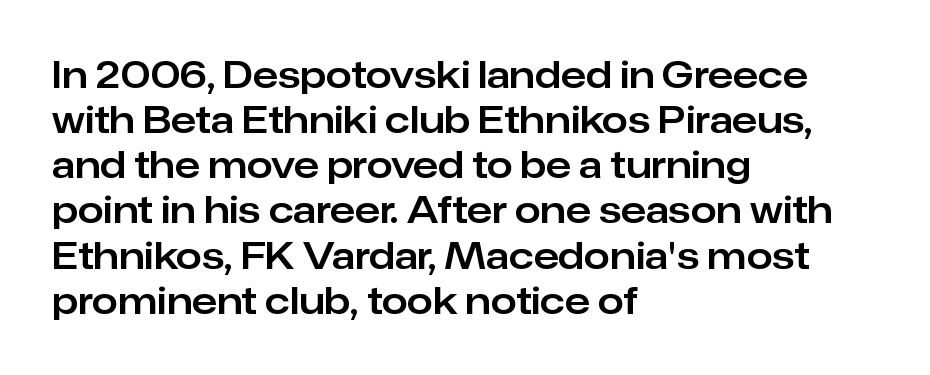
The image shows 37 px sans-serif type, upright; set left-aligned, line spacing 1.22x, normal letter spacing, not underlined; low stroke contrast and a medium x-height.
